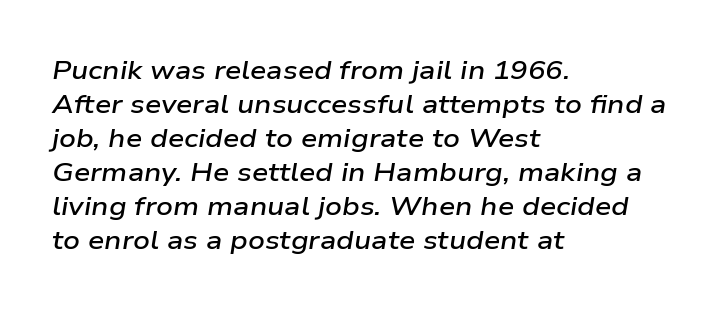
{"italic": "yes", "lean": "right", "slant_degrees": 9, "bold": "semi", "underline": "no", "align": "left", "line_spacing": "normal", "line_spacing_ratio": 1.31, "letter_spacing": "normal", "letter_spacing_em": 0.0, "glyph_px": 26}
